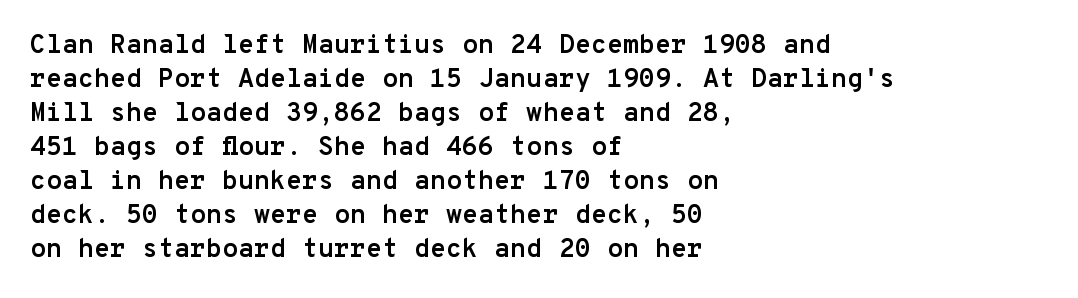
The image shows 26 px bold type, upright; set left-aligned, normal line spacing (1.31x), normal letter spacing, not underlined.
